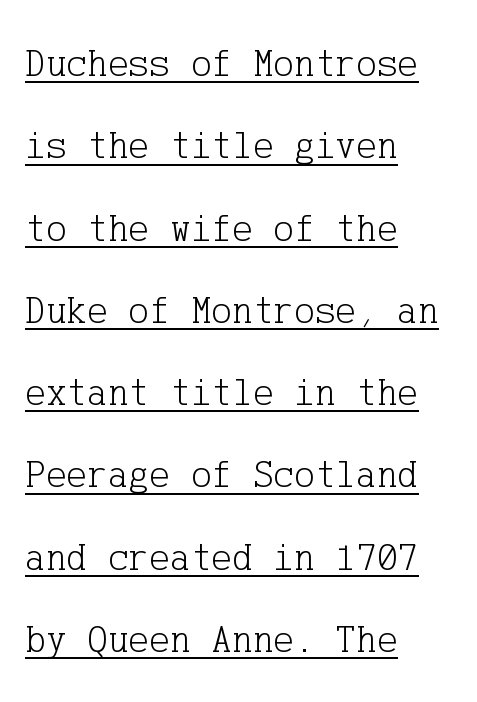
Q: Is the text bold? A: No.
Q: Is the text italic (slanted)? A: No, it is upright.
Q: Is the typeface a serif or a sans-serif typeface? A: Serif.
Q: Is the text underlined? A: Yes.
Q: How is the paragraph aligned? A: Left-aligned.
Q: Is the spacing between letters normal or unusually wide? A: Normal.
Q: Is the spacing between lines tight, normal or loose? A: Loose.
Q: Width (condensed, normal, or wide)? A: Normal.
Q: Stroke contrast? A: Low.
Q: x-height? A: Medium.
